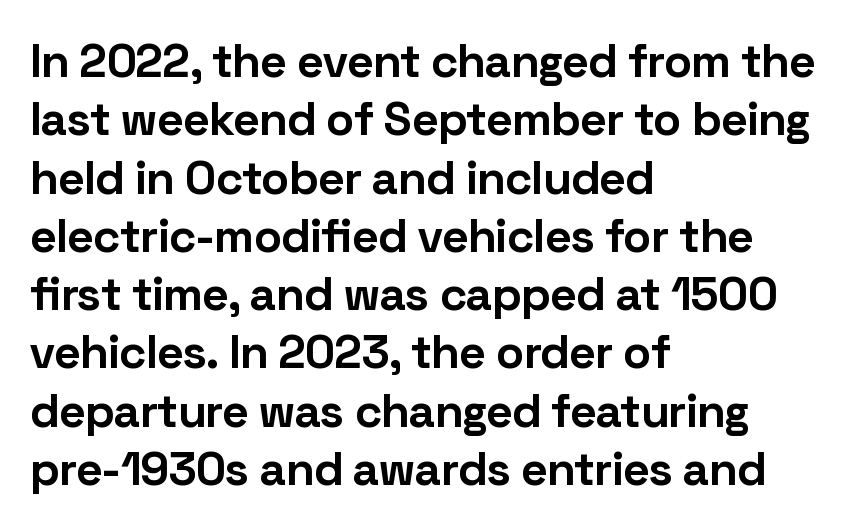
Q: Is the text bold? A: Yes.
Q: Is the text italic (slanted)? A: No, it is upright.
Q: Is the typeface a serif or a sans-serif typeface? A: Sans-serif.
Q: Is the text underlined? A: No.
Q: How is the paragraph aligned? A: Left-aligned.
Q: Is the spacing between letters normal or unusually wide? A: Normal.
Q: Width (condensed, normal, or wide)? A: Normal.
Q: Stroke contrast? A: Low.
Q: x-height? A: Medium.
Q: Monospaced? A: No.
